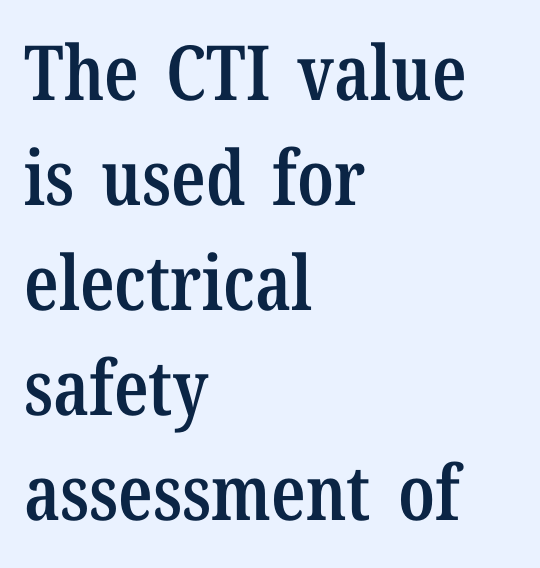
Q: Is the text bold? A: Semi-bold.
Q: Is the text italic (slanted)? A: No, it is upright.
Q: Is the typeface a serif or a sans-serif typeface? A: Serif.
Q: Is the text underlined? A: No.
Q: How is the paragraph aligned? A: Left-aligned.
Q: Is the spacing between letters normal or unusually wide? A: Normal.
Q: Is the spacing between lines tight, normal or loose? A: Normal.
Q: Width (condensed, normal, or wide)? A: Condensed.
Q: Stroke contrast? A: Low.
Q: x-height? A: Medium.
Q: Monospaced? A: No.
